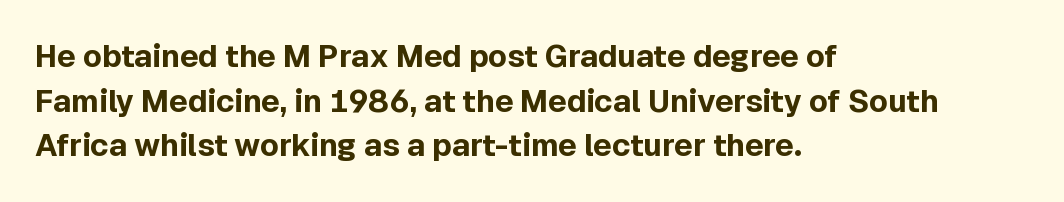
Q: Is the text bold? A: Yes.
Q: Is the text italic (slanted)? A: No, it is upright.
Q: Is the typeface a serif or a sans-serif typeface? A: Sans-serif.
Q: Is the text underlined? A: No.
Q: How is the paragraph aligned? A: Left-aligned.
Q: Is the spacing between letters normal or unusually wide? A: Normal.
Q: Is the spacing between lines tight, normal or loose? A: Normal.
Q: Width (condensed, normal, or wide)? A: Normal.
Q: x-height? A: Medium.
Q: Monospaced? A: No.
